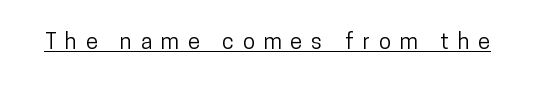
{"italic": "no", "underline": "yes", "letter_spacing": "wide", "letter_spacing_em": 0.41, "glyph_px": 22}
